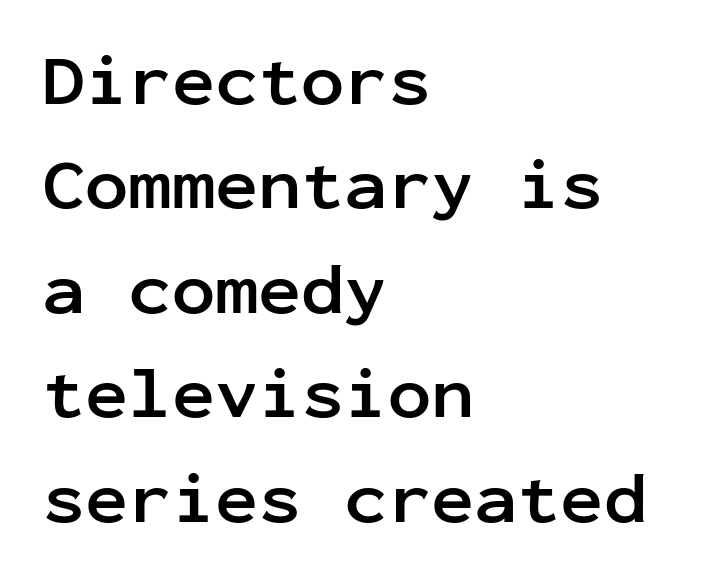
Horizontal bands of white between lines are of average thickness. Font category for this specimen: sans-serif. No word sits above an underline. You'd pick this weight for a headline — it's a proper bold. How are the letters spaced? Ordinarily, with no added tracking. The passage shown is typed in a monospace face where columns stay perfectly aligned.
